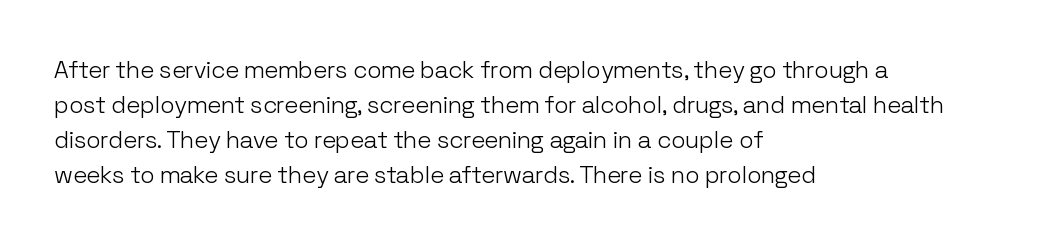
{"italic": "no", "bold": "no", "underline": "no", "align": "left", "line_spacing": "normal", "line_spacing_ratio": 1.46, "letter_spacing": "normal", "letter_spacing_em": 0.0, "glyph_px": 24}
